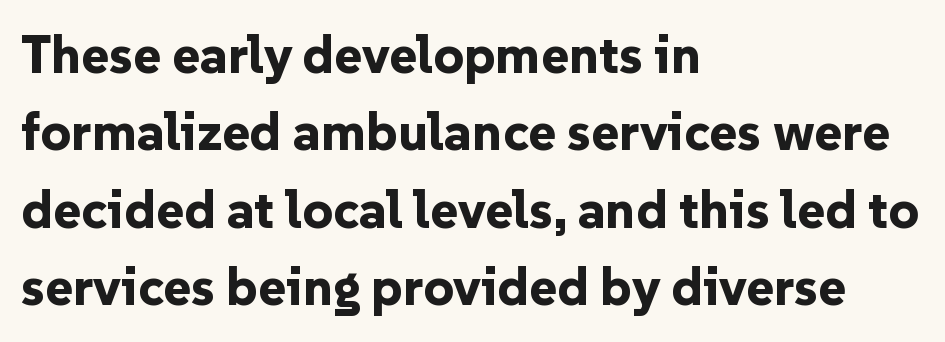
Q: Is the text bold? A: Yes.
Q: Is the text italic (slanted)? A: No, it is upright.
Q: Is the typeface a serif or a sans-serif typeface? A: Sans-serif.
Q: Is the text underlined? A: No.
Q: How is the paragraph aligned? A: Left-aligned.
Q: Is the spacing between letters normal or unusually wide? A: Normal.
Q: Is the spacing between lines tight, normal or loose? A: Normal.
Q: Width (condensed, normal, or wide)? A: Normal.
Q: Stroke contrast? A: Low.
Q: x-height? A: Medium.
Q: Monospaced? A: No.
